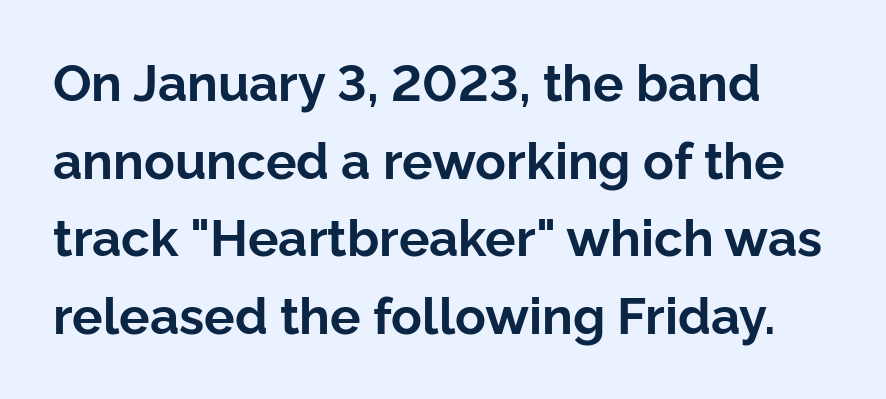
Note: no serifs on the glyphs. Do the characters align in a grid? No, the font is proportional. Compared with typical body copy, the letter spacing here is the same. The type sits square on the baseline with zero lean.
